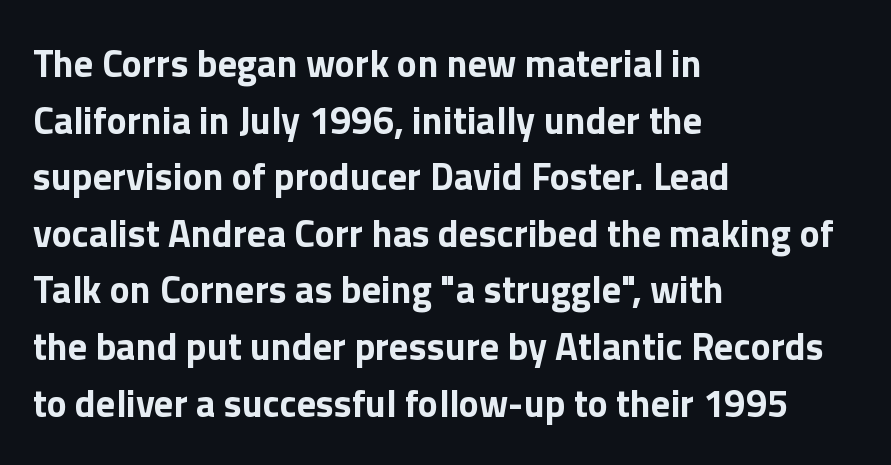
The image shows 38 px bold sans-serif type, upright; set left-aligned, normal line spacing (1.49x), normal letter spacing, not underlined; low stroke contrast and a medium x-height.
